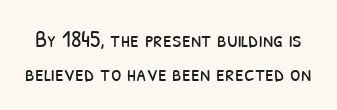
{"bold": "no", "underline": "no", "line_spacing": "normal", "line_spacing_ratio": 1.4, "letter_spacing": "normal", "letter_spacing_em": 0.0, "glyph_px": 24}
